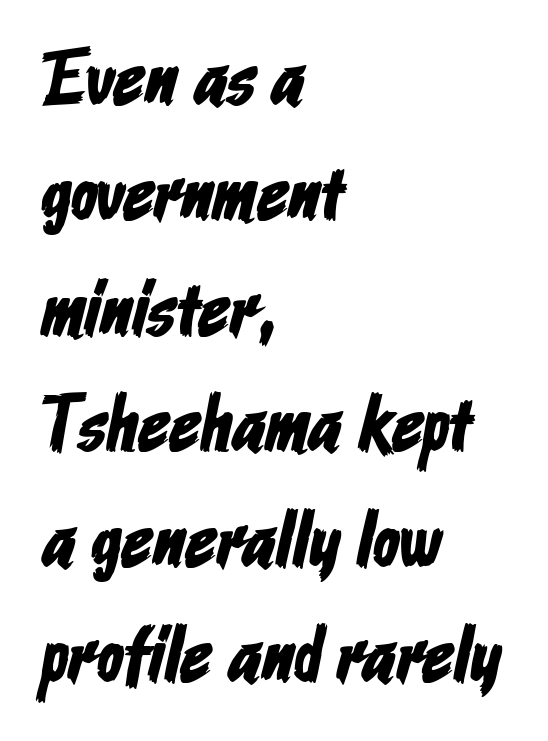
The type is set solid horizontally, with unmodified tracking. These lines are set flush left with a ragged right edge. Spacing verdict: proportional, widths tailored to each character. Descenders hang freely into open space.
